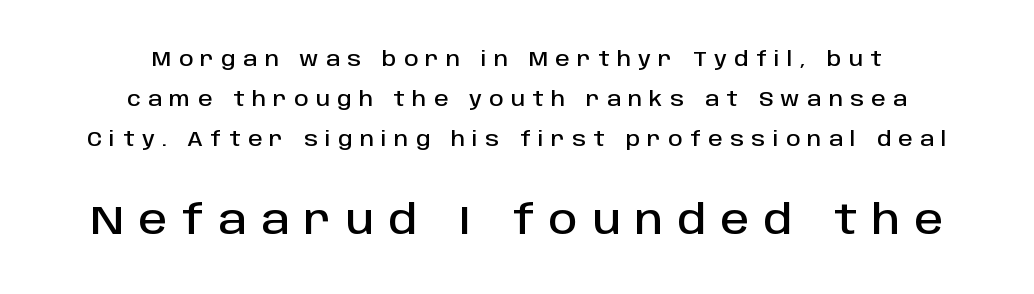
The image shows 40 px sans-serif type, upright; set centered, loose line spacing (2.0x), unusually wide letter spacing (+0.37 em), not underlined; the second (bottom) block is 2.0x larger; low stroke contrast and a large x-height.
